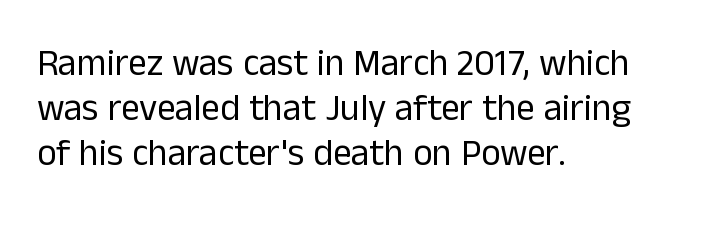
{"serif": "no", "italic": "no", "bold": "no", "weight": "regular", "width": "normal", "stroke_contrast": "low", "x_height": "medium", "monospaced": "no", "underline": "no", "align": "left", "line_spacing_ratio": 1.21, "letter_spacing": "normal", "letter_spacing_em": 0.0, "glyph_px": 37}
